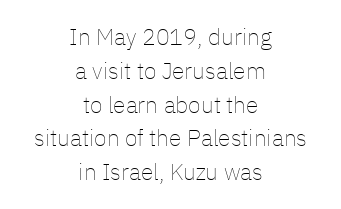
{"italic": "no", "bold": "no", "underline": "no", "align": "center", "line_spacing": "normal", "line_spacing_ratio": 1.47, "letter_spacing": "normal", "letter_spacing_em": 0.0, "glyph_px": 23}
